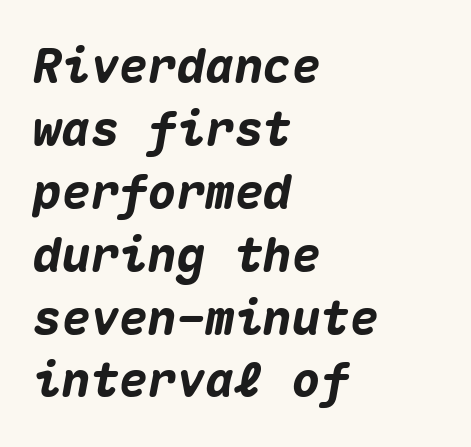
The image shows 48 px heavy type, italic (leaning right), monospaced; set left-aligned, normal line spacing (1.31x), normal letter spacing, not underlined; medium stroke contrast and a medium x-height.
